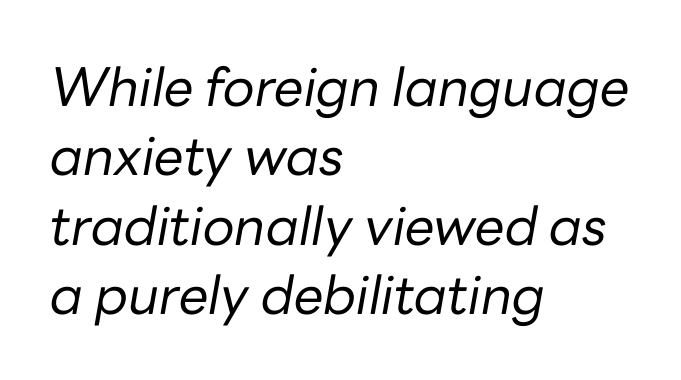
The image shows 53 px regular-weight type, italic (leaning right); set left-aligned, normal line spacing (1.31x), normal letter spacing, not underlined; low stroke contrast and a medium x-height.
